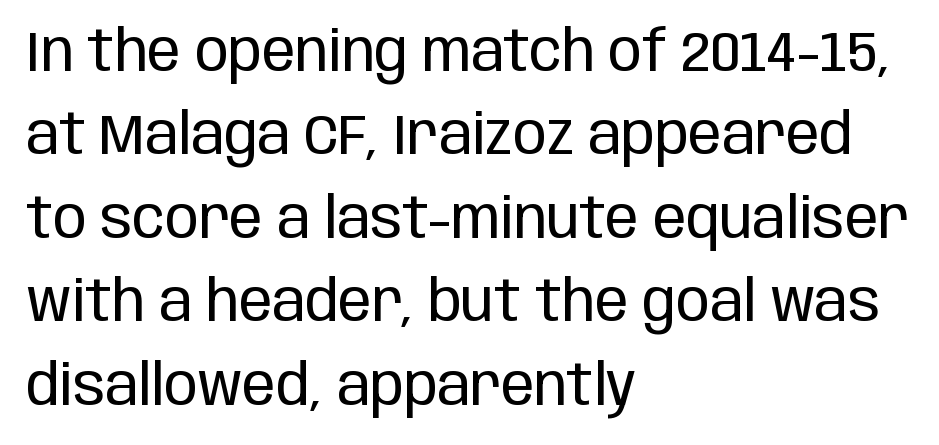
Q: Is the text bold? A: No.
Q: Is the text italic (slanted)? A: No, it is upright.
Q: Is the typeface a serif or a sans-serif typeface? A: Sans-serif.
Q: Is the text underlined? A: No.
Q: How is the paragraph aligned? A: Left-aligned.
Q: Is the spacing between letters normal or unusually wide? A: Normal.
Q: Is the spacing between lines tight, normal or loose? A: Normal.
Q: Width (condensed, normal, or wide)? A: Condensed.
Q: Stroke contrast? A: Low.
Q: x-height? A: Large.
Q: Monospaced? A: No.
